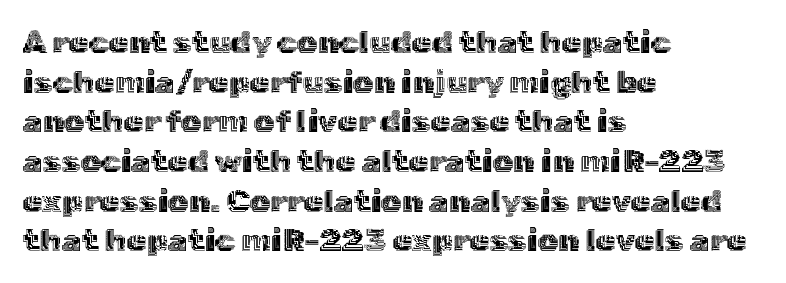
A classic flush-left, rag-right setting is used for this passage. No extra tracking has been applied to these lines. No word sits above an underline. Each letter keeps its own natural width here, so spacing adapts to shape.
